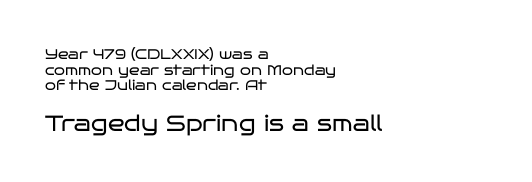
Q: Is the text bold? A: No.
Q: Is the text italic (slanted)? A: No, it is upright.
Q: Is the text underlined? A: No.
Q: How is the paragraph aligned? A: Left-aligned.
Q: Is the spacing between letters normal or unusually wide? A: Normal.
Q: Is the spacing between lines tight, normal or loose? A: Tight.
Q: Which block of text is set in a larger size, the first (top) or the second (bottom)? A: The second (bottom) one.
